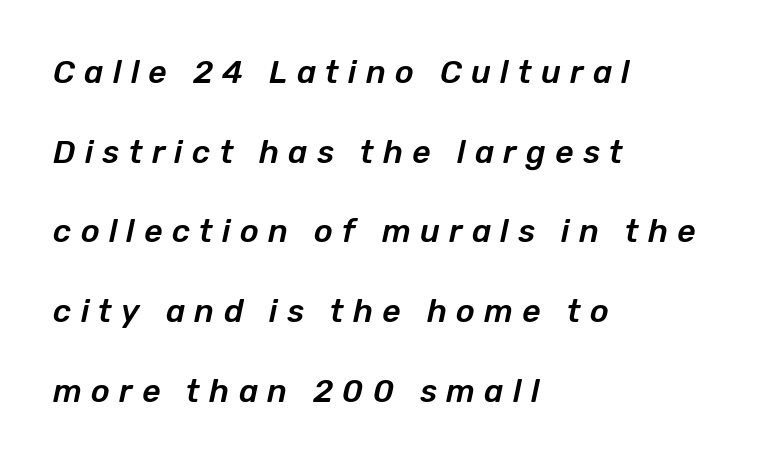
{"italic": "yes", "lean": "right", "slant_degrees": 12, "width": "normal", "stroke_contrast": "low", "x_height": "medium", "monospaced": "no", "underline": "no", "align": "left", "line_spacing": "loose", "line_spacing_ratio": 2.49, "letter_spacing": "wide", "letter_spacing_em": 0.29, "glyph_px": 32}
